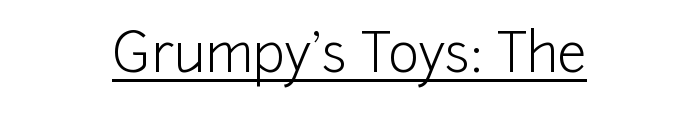
Q: Is the text bold? A: No.
Q: Is the text italic (slanted)? A: No, it is upright.
Q: Is the typeface a serif or a sans-serif typeface? A: Sans-serif.
Q: Is the text underlined? A: Yes.
Q: How is the paragraph aligned? A: Centered.
Q: Is the spacing between letters normal or unusually wide? A: Normal.
Q: Width (condensed, normal, or wide)? A: Normal.
Q: Stroke contrast? A: Low.
Q: x-height? A: Medium.
Q: Monospaced? A: No.
